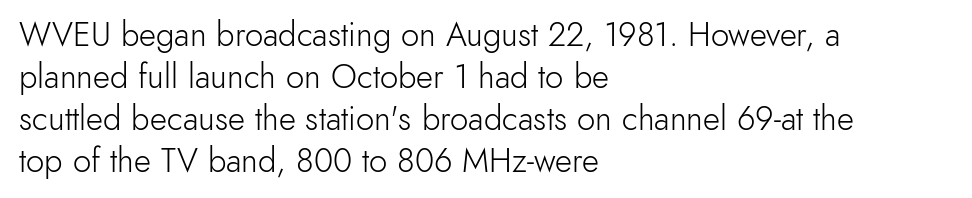
Caption: multi-line text, flush left, ragged right. Between one letter and the next there's only the usual sliver of space. The zone under the glyphs is completely vacant. The face used here is proportionally spaced, like ordinary book or web type.
